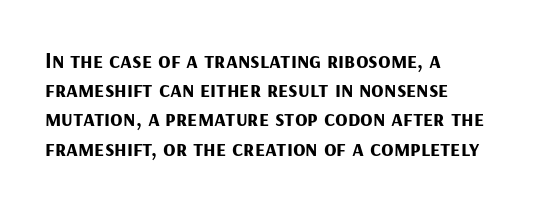
The image shows 23 px bold type, upright; set left-aligned, normal line spacing (1.27x), normal letter spacing, not underlined.
